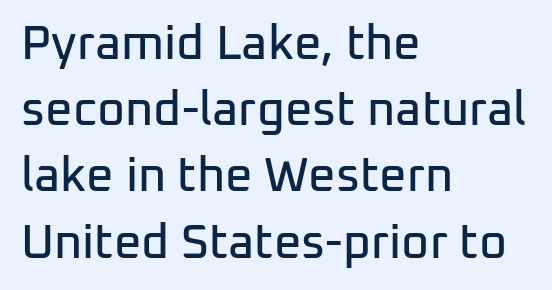
{"serif": "no", "italic": "no", "width": "normal", "stroke_contrast": "low", "x_height": "medium", "monospaced": "no", "underline": "no", "align": "left", "line_spacing": "normal", "line_spacing_ratio": 1.38, "letter_spacing": "normal", "letter_spacing_em": 0.0, "glyph_px": 48}
